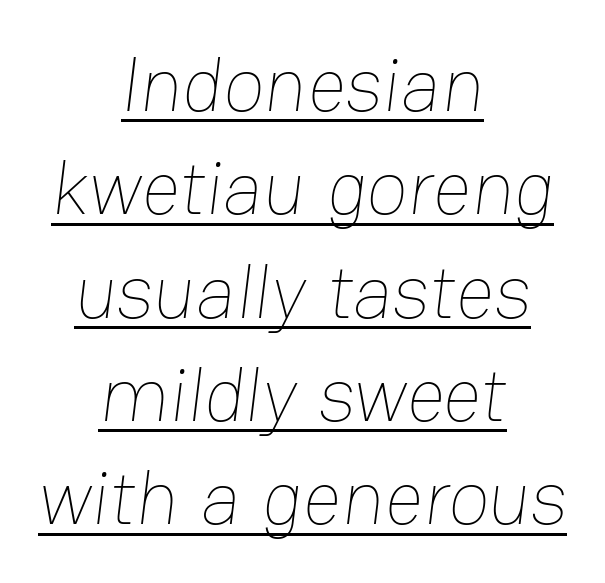
This rendering leaves character spacing at its baseline value. Compared with a typical body face, this is equally light or lighter still. Looks like regular typesetting: each glyph gets only the width it needs. Typeset on center — no edge is straight. These lines sit exactly where default settings would place them.
